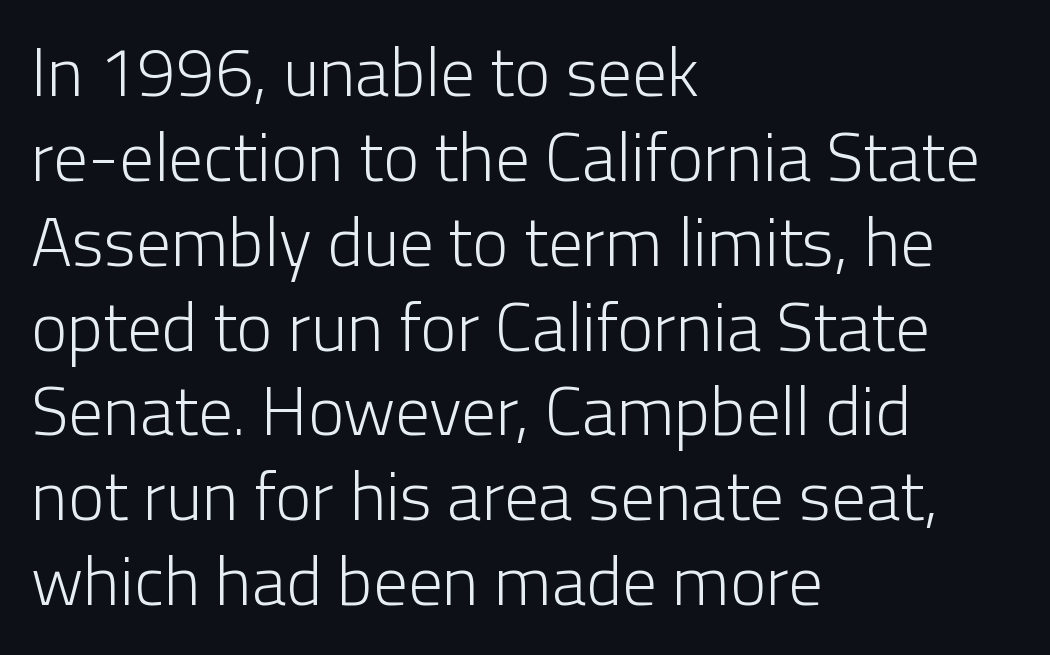
{"serif": "no", "italic": "no", "bold": "no", "weight": "light", "width": "normal", "stroke_contrast": "low", "x_height": "medium", "monospaced": "no", "underline": "no", "align": "left", "line_spacing_ratio": 1.23, "letter_spacing": "normal", "letter_spacing_em": 0.0, "glyph_px": 69}
